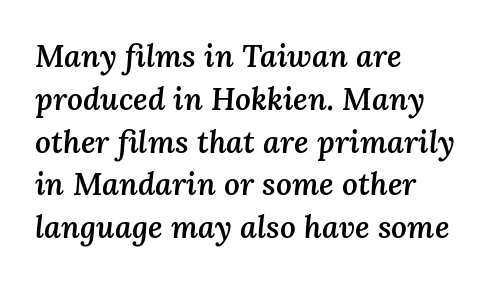
The image shows 31 px semibold type, italic (leaning right); set left-aligned, normal line spacing (1.38x), normal letter spacing, not underlined; medium stroke contrast and a medium x-height.
